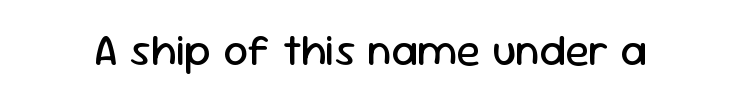
A roman cut, with each character standing at attention. Spacing between characters is what you'd get straight out of the box. A typesetter would call this proportional, since set widths differ per character. Check where the strokes stop: nothing finishes them off — pure sans.
